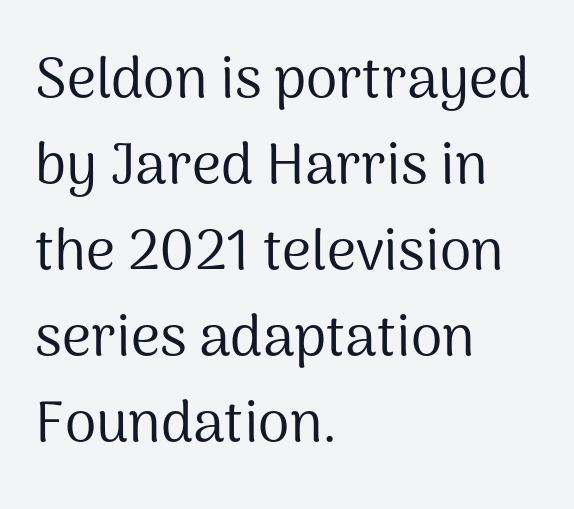
Q: Is the text bold? A: No.
Q: Is the text italic (slanted)? A: No, it is upright.
Q: Is the typeface a serif or a sans-serif typeface? A: Sans-serif.
Q: Is the text underlined? A: No.
Q: How is the paragraph aligned? A: Left-aligned.
Q: Is the spacing between letters normal or unusually wide? A: Normal.
Q: Is the spacing between lines tight, normal or loose? A: Normal.
Q: Width (condensed, normal, or wide)? A: Normal.
Q: Stroke contrast? A: Medium.
Q: x-height? A: Medium.
Q: Monospaced? A: No.
